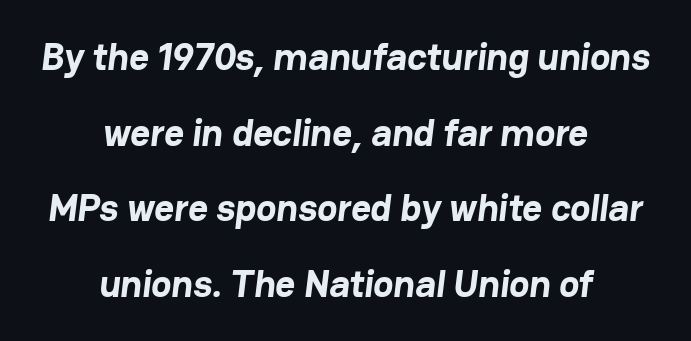
Q: Is the text bold? A: Yes.
Q: Is the typeface a serif or a sans-serif typeface? A: Sans-serif.
Q: Is the text underlined? A: No.
Q: How is the paragraph aligned? A: Centered.
Q: Is the spacing between letters normal or unusually wide? A: Normal.
Q: Is the spacing between lines tight, normal or loose? A: Loose.
Q: Width (condensed, normal, or wide)? A: Normal.
Q: Stroke contrast? A: Low.
Q: x-height? A: Medium.
Q: Monospaced? A: No.
